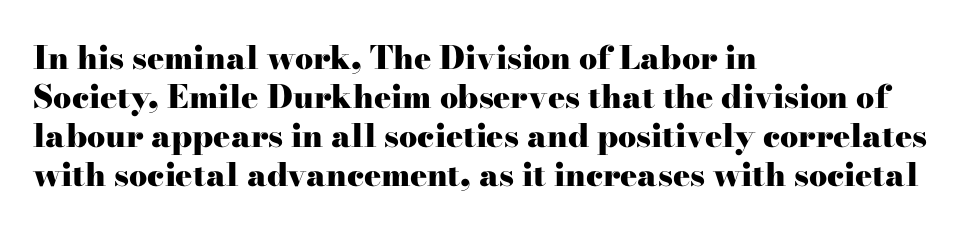
The image shows 32 px heavy, wide serif type, upright; set left-aligned, line spacing 1.22x, normal letter spacing, not underlined; high stroke contrast and a small x-height.
